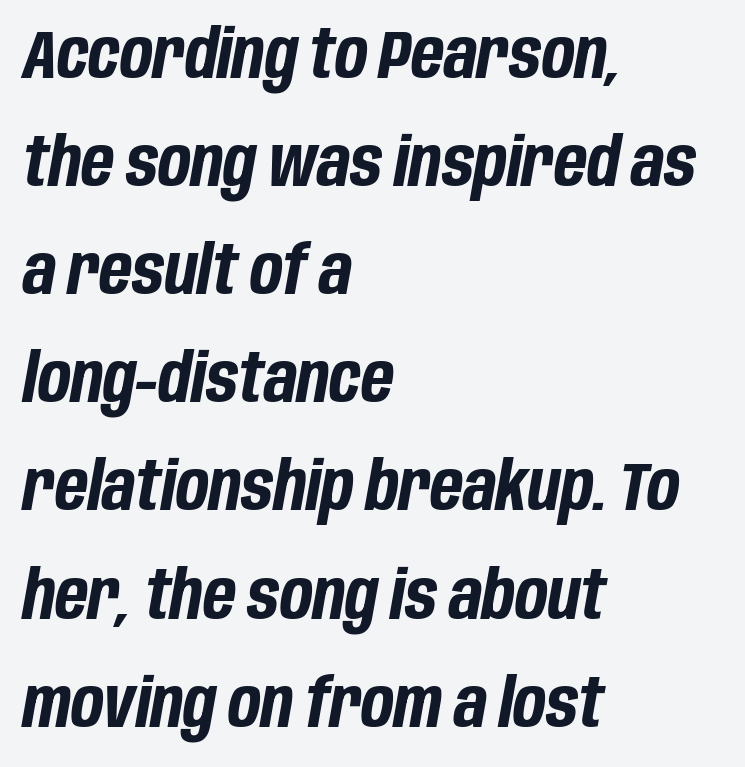
Q: Is the text bold? A: Yes.
Q: Is the text italic (slanted)? A: Yes, it leans right by about 10 degrees.
Q: Is the text underlined? A: No.
Q: How is the paragraph aligned? A: Left-aligned.
Q: Is the spacing between letters normal or unusually wide? A: Normal.
Q: Is the spacing between lines tight, normal or loose? A: Normal.
Q: Width (condensed, normal, or wide)? A: Condensed.
Q: Stroke contrast? A: Low.
Q: x-height? A: Large.
Q: Monospaced? A: No.
